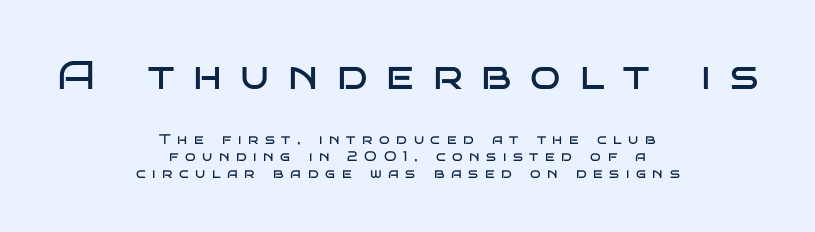
{"serif": "no", "italic": "no", "bold": "no", "weight": "regular", "width": "wide", "stroke_contrast": "low", "x_height": "large", "monospaced": "no", "underline": "no", "align": "center", "line_spacing_ratio": 1.2, "letter_spacing": "wide", "letter_spacing_em": 0.47, "larger_block": "first", "size_ratio": 2.86, "glyph_px": 40}
